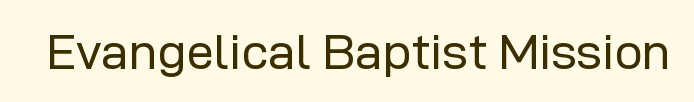
Q: Is the text bold? A: No.
Q: Is the text italic (slanted)? A: No, it is upright.
Q: Is the typeface a serif or a sans-serif typeface? A: Sans-serif.
Q: Is the text underlined? A: No.
Q: Is the spacing between letters normal or unusually wide? A: Normal.
Q: Width (condensed, normal, or wide)? A: Normal.
Q: Stroke contrast? A: Low.
Q: x-height? A: Medium.
Q: Monospaced? A: No.
